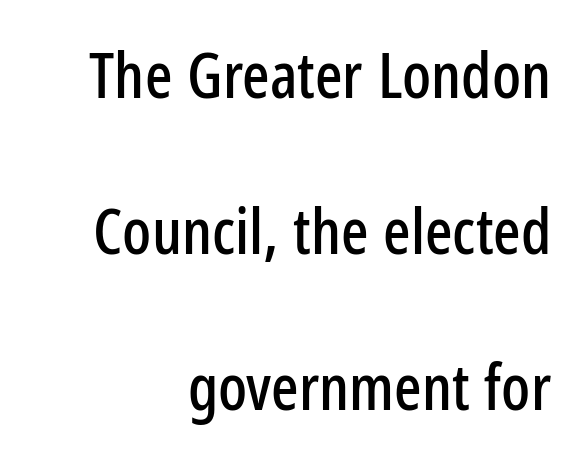
Here the glyphs are tracked normally, forming tight word shapes. I'd call this a sans setting — the letters go barefoot. The zone under the glyphs is completely vacant. In terms of leading, this rendering errs on the spacious side.
